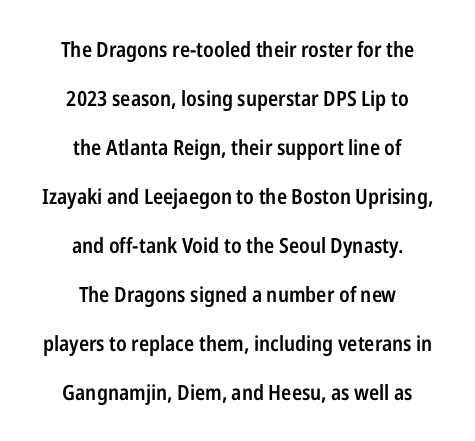
The space between consecutive lines is lavish. No extra tracking has been applied to these lines. Summary of weight: moderately heavy, a semibold. The font's upright variant was chosen for this text.
